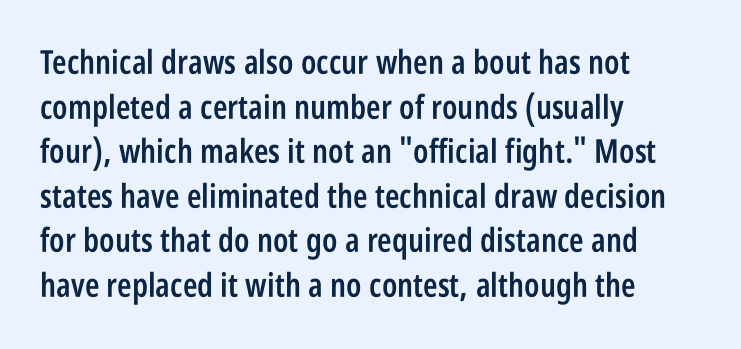
Q: Is the text bold? A: Semi-bold.
Q: Is the text italic (slanted)? A: No, it is upright.
Q: Is the typeface a serif or a sans-serif typeface? A: Sans-serif.
Q: Is the text underlined? A: No.
Q: How is the paragraph aligned? A: Left-aligned.
Q: Is the spacing between letters normal or unusually wide? A: Normal.
Q: Is the spacing between lines tight, normal or loose? A: Normal.
Q: Width (condensed, normal, or wide)? A: Condensed.
Q: Stroke contrast? A: Low.
Q: x-height? A: Large.
Q: Monospaced? A: No.
